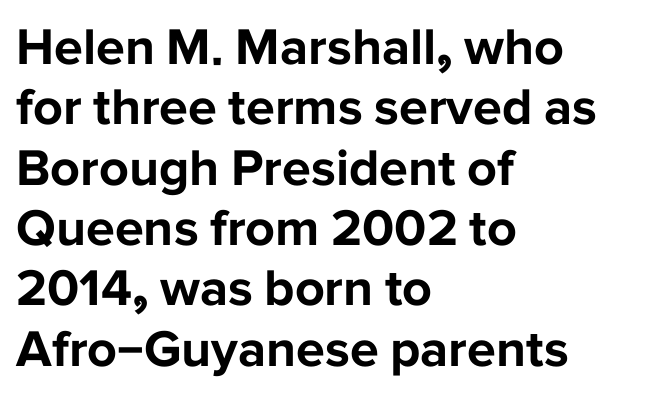
Q: Is the text bold? A: Yes.
Q: Is the text italic (slanted)? A: No, it is upright.
Q: Is the typeface a serif or a sans-serif typeface? A: Sans-serif.
Q: Is the text underlined? A: No.
Q: How is the paragraph aligned? A: Left-aligned.
Q: Is the spacing between letters normal or unusually wide? A: Normal.
Q: Width (condensed, normal, or wide)? A: Normal.
Q: Stroke contrast? A: Low.
Q: x-height? A: Medium.
Q: Monospaced? A: No.
